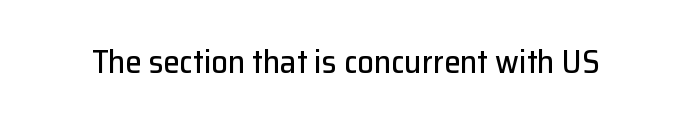
Is the letter spacing exaggerated? No — it looks like the ordinary default. A clean baseline with only descenders dipping below it. Is this a sans? Yes — the strokes have no serifs. Character widths vary here, with narrow letters taking less room than wide ones. Unlike italic type, these characters show no tilt at all.
